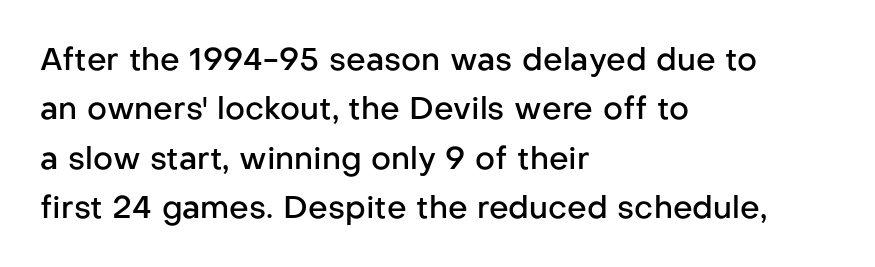
{"serif": "no", "italic": "no", "bold": "semi", "weight": "semibold", "width": "normal", "stroke_contrast": "low", "x_height": "medium", "monospaced": "no", "underline": "no", "align": "left", "line_spacing": "normal", "line_spacing_ratio": 1.59, "letter_spacing": "normal", "letter_spacing_em": 0.0, "glyph_px": 31}
